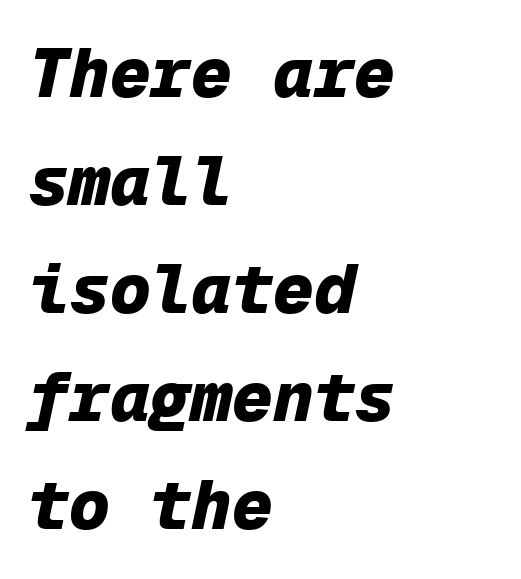
The image shows 68 px heavy type, italic (leaning right), monospaced; set left-aligned, normal line spacing (1.59x), normal letter spacing, not underlined; low stroke contrast and a medium x-height.
